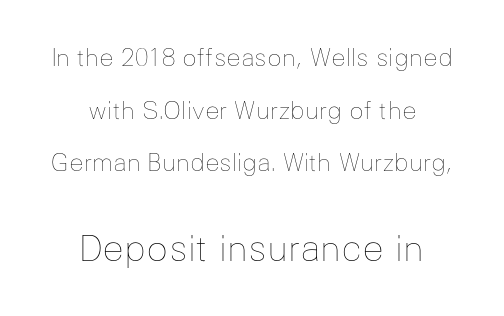
{"italic": "no", "bold": "no", "weight": "thin", "width": "normal", "stroke_contrast": "low", "x_height": "medium", "monospaced": "no", "underline": "no", "align": "center", "line_spacing": "loose", "line_spacing_ratio": 2.19, "letter_spacing": "normal", "letter_spacing_em": 0.0, "larger_block": "second", "size_ratio": 1.5, "glyph_px": 36}
